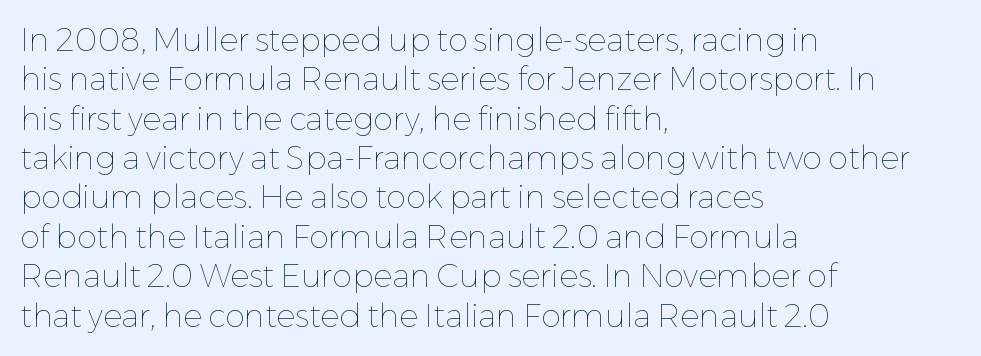
Q: Is the text bold? A: No.
Q: Is the text italic (slanted)? A: No, it is upright.
Q: Is the text underlined? A: No.
Q: How is the paragraph aligned? A: Left-aligned.
Q: Is the spacing between letters normal or unusually wide? A: Normal.
Q: Width (condensed, normal, or wide)? A: Normal.
Q: Stroke contrast? A: Low.
Q: x-height? A: Medium.
Q: Monospaced? A: No.
